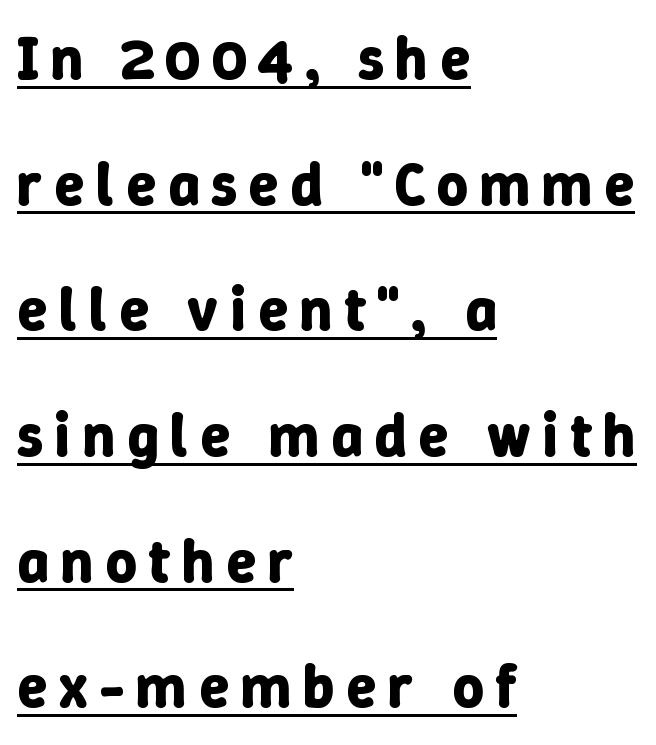
{"italic": "no", "bold": "yes", "weight": "bold", "width": "normal", "stroke_contrast": "low", "x_height": "medium", "monospaced": "no", "underline": "yes", "align": "left", "line_spacing": "loose", "line_spacing_ratio": 2.06, "glyph_px": 61}
